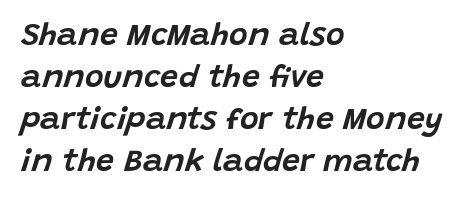
Q: Is the text italic (slanted)? A: Yes, it leans right by about 15 degrees.
Q: Is the text underlined? A: No.
Q: How is the paragraph aligned? A: Left-aligned.
Q: Is the spacing between letters normal or unusually wide? A: Normal.
Q: Is the spacing between lines tight, normal or loose? A: Normal.
Q: Width (condensed, normal, or wide)? A: Normal.
Q: Stroke contrast? A: Low.
Q: x-height? A: Large.
Q: Monospaced? A: No.
